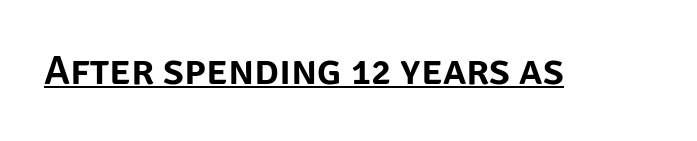
Letter spacing: default. This sample uses an upright cut, with every glyph sitting square on the baseline. Emphasis is given by a line drawn under the lettering. Type style note: lacks serifs. Proportional: the letters do not fall into vertical columns.
